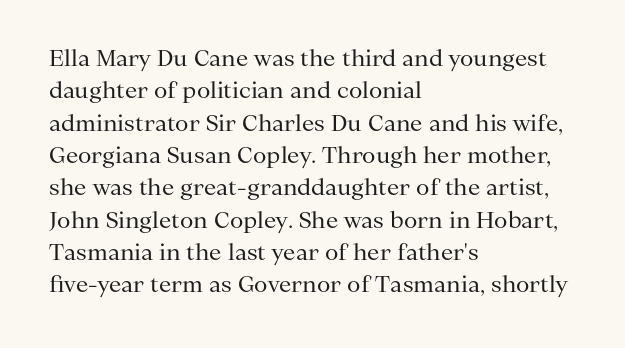
{"italic": "no", "bold": "no", "underline": "no", "align": "left", "line_spacing": "normal", "line_spacing_ratio": 1.47, "letter_spacing": "normal", "letter_spacing_em": 0.0, "glyph_px": 22}
